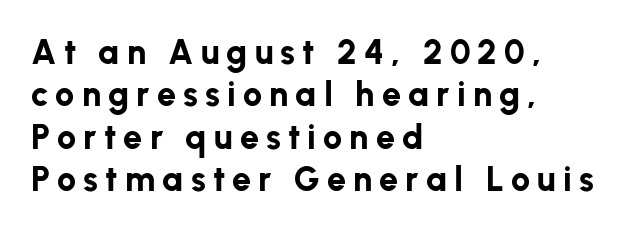
Q: Is the text bold? A: Yes.
Q: Is the text italic (slanted)? A: No, it is upright.
Q: Is the typeface a serif or a sans-serif typeface? A: Sans-serif.
Q: Is the text underlined? A: No.
Q: How is the paragraph aligned? A: Left-aligned.
Q: Is the spacing between letters normal or unusually wide? A: Unusually wide.
Q: Is the spacing between lines tight, normal or loose? A: Normal.
Q: Width (condensed, normal, or wide)? A: Normal.
Q: Stroke contrast? A: Low.
Q: x-height? A: Medium.
Q: Monospaced? A: No.
